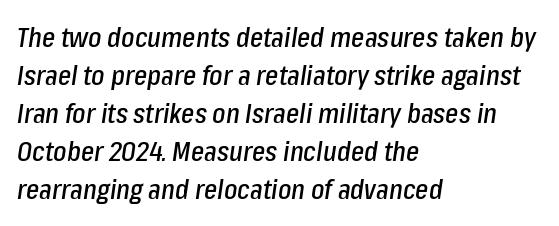
The image shows 28 px condensed type, italic (leaning right); set left-aligned, normal line spacing (1.36x), normal letter spacing, not underlined; low stroke contrast and a medium x-height.
